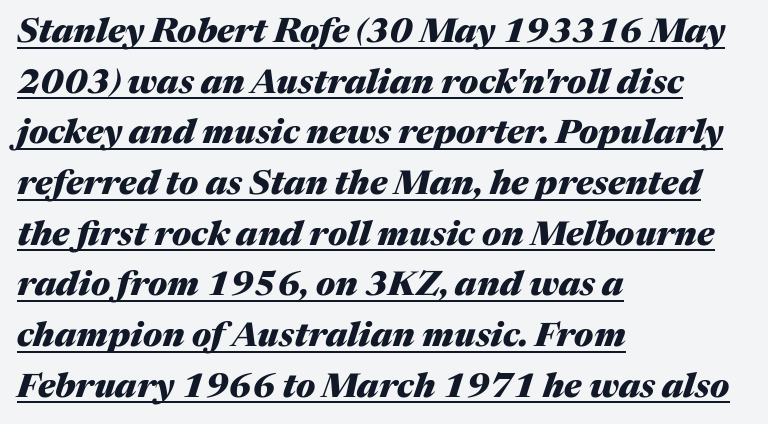
{"italic": "yes", "lean": "right", "slant_degrees": 17, "bold": "yes", "weight": "heavy", "width": "normal", "stroke_contrast": "medium", "x_height": "medium", "monospaced": "no", "underline": "yes", "align": "left", "line_spacing": "normal", "line_spacing_ratio": 1.49, "letter_spacing": "normal", "letter_spacing_em": 0.0, "glyph_px": 34}
